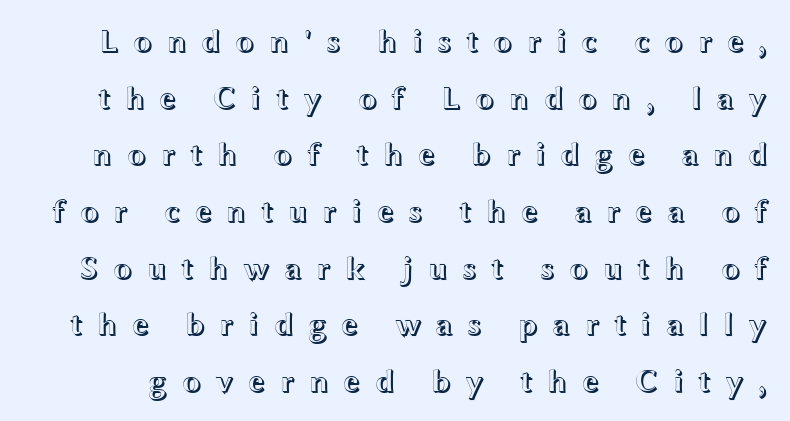
Think of a printed novel: that variable character pitch is what you see here. The space directly below the letters is spotless. When letters stand straight like this, we call the style roman or upright. Tracking value appears strongly positive — letters spread wide.
